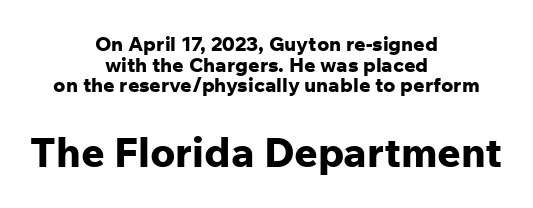
{"serif": "no", "italic": "no", "bold": "yes", "weight": "bold", "width": "normal", "stroke_contrast": "low", "x_height": "medium", "monospaced": "no", "underline": "no", "align": "center", "line_spacing": "tight", "line_spacing_ratio": 1.03, "letter_spacing": "normal", "letter_spacing_em": 0.0, "larger_block": "second", "size_ratio": 2.05, "glyph_px": 41}
